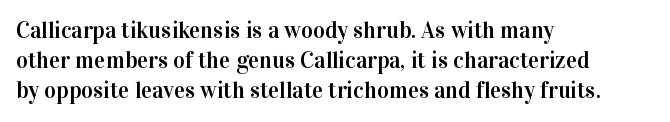
The ragged edge is on the right, which tells us the setting is flush left. What's the leading like? Ordinary, nothing unusual. Posture: straight, roman, zero tilt. The face used here is rendered with its standard letterfit. Letters rest on an invisible, unmarked baseline.
